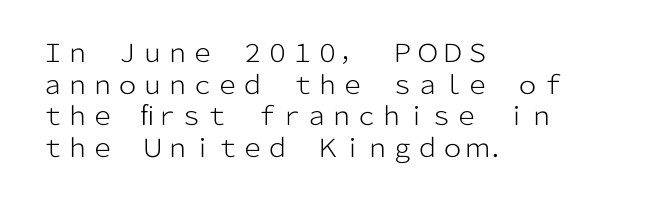
The image shows 25 px text type, upright; set left-aligned, normal line spacing (1.27x), normal letter spacing, not underlined.
